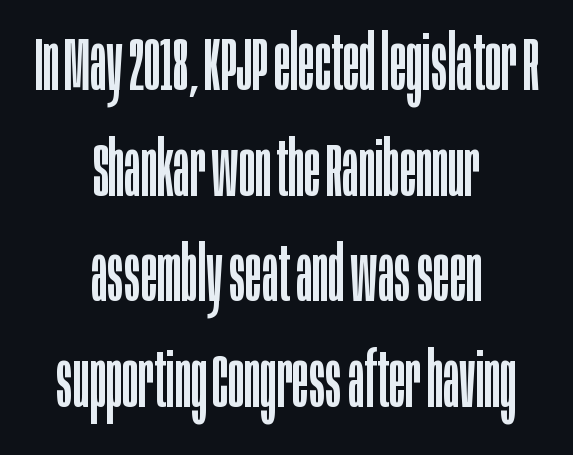
Q: Is the text bold? A: No.
Q: Is the text italic (slanted)? A: No, it is upright.
Q: Is the typeface a serif or a sans-serif typeface? A: Sans-serif.
Q: Is the text underlined? A: No.
Q: How is the paragraph aligned? A: Centered.
Q: Is the spacing between letters normal or unusually wide? A: Normal.
Q: Is the spacing between lines tight, normal or loose? A: Normal.
Q: Width (condensed, normal, or wide)? A: Condensed.
Q: Stroke contrast? A: Low.
Q: x-height? A: Large.
Q: Monospaced? A: No.
